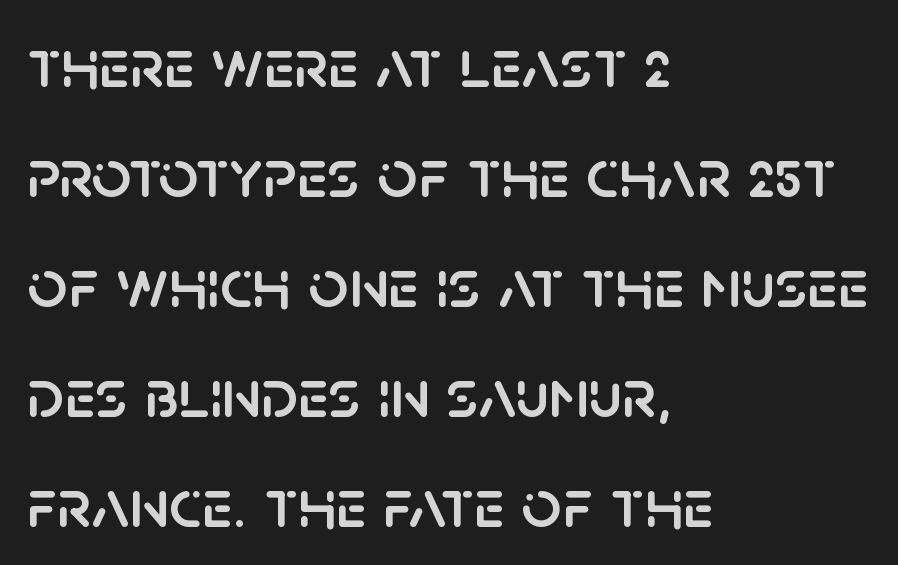
Q: Is the text italic (slanted)? A: No, it is upright.
Q: Is the typeface a serif or a sans-serif typeface? A: Sans-serif.
Q: Is the text underlined? A: No.
Q: How is the paragraph aligned? A: Left-aligned.
Q: Is the spacing between letters normal or unusually wide? A: Normal.
Q: Is the spacing between lines tight, normal or loose? A: Normal.
Q: Width (condensed, normal, or wide)? A: Normal.
Q: Stroke contrast? A: Low.
Q: x-height? A: Large.
Q: Monospaced? A: No.
